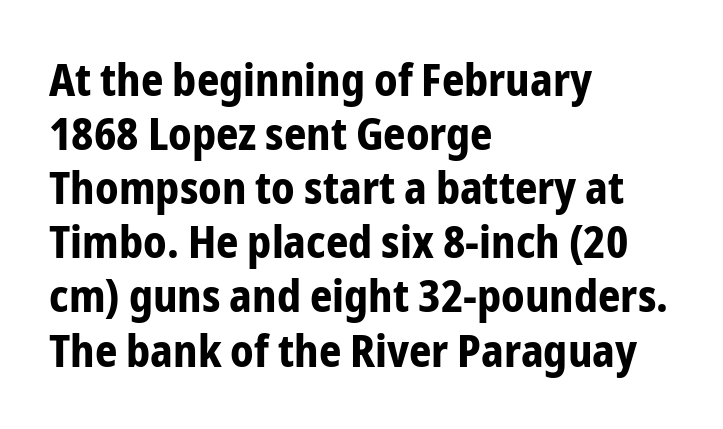
{"serif": "no", "italic": "no", "bold": "yes", "weight": "bold", "width": "condensed", "stroke_contrast": "low", "x_height": "medium", "monospaced": "no", "underline": "no", "align": "left", "line_spacing_ratio": 1.23, "letter_spacing": "normal", "letter_spacing_em": 0.0, "glyph_px": 44}
